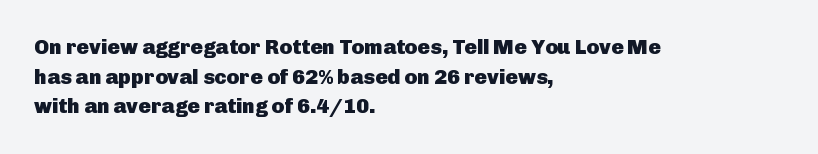
The vertical gap from one line to the next is medium. Beneath every word, the page is bare. Nothing unusual about the tracking: characters are spaced as the font intends. Its strokes are broad and dark, the hallmark of bold type. This sample uses an upright cut, with every glyph sitting square on the baseline. If you drew a ruler down the left edge, every line would touch it.
